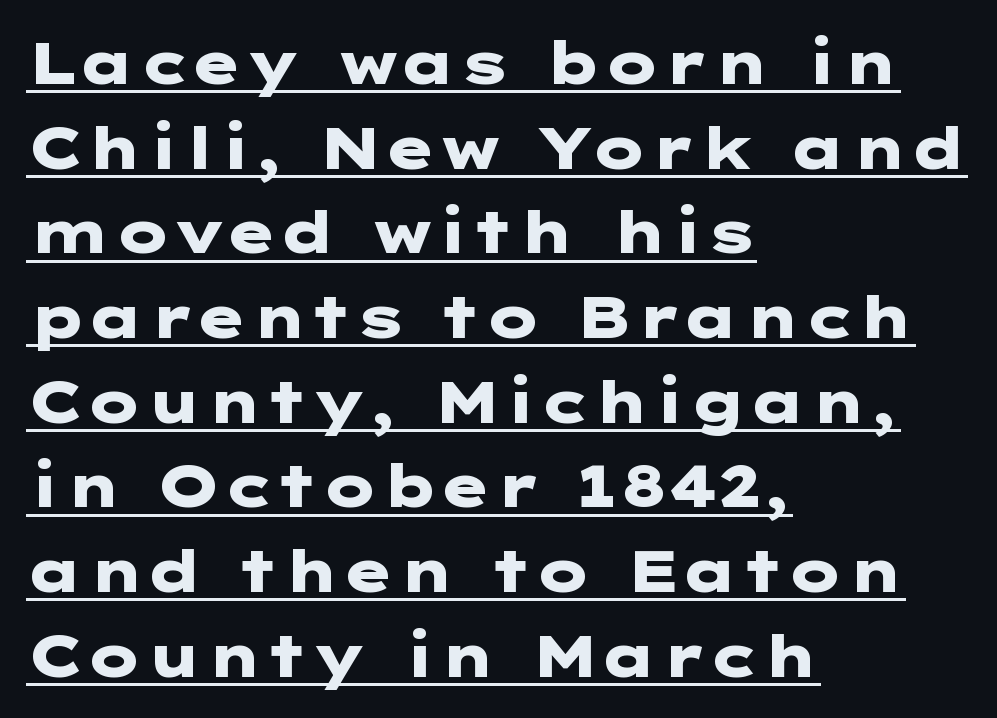
Serif or sans? Sans — the stroke terminals are bare. Every character sits straight up, as roman type does. These lines sit exactly where default settings would place them. These lines carry a lot of weight — the face is fully bold. Each line starts at the same left margin while the right side varies.
